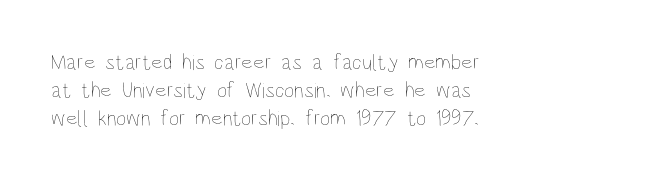
Normally led — the rows are evenly, conventionally spaced. Underlining? Definitely not there. The axis of the letterforms is exactly vertical. The passage is arranged the way most books set body copy — flush left. Default kerning and tracking; the words read as compact shapes.
